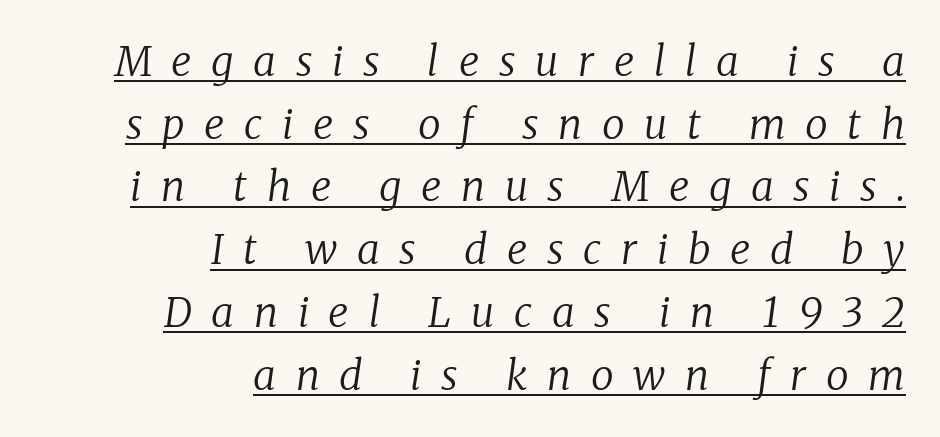
{"serif": "yes", "italic": "yes", "lean": "right", "slant_degrees": 8, "bold": "no", "weight": "regular", "width": "normal", "stroke_contrast": "low", "x_height": "medium", "monospaced": "no", "underline": "yes", "align": "right", "line_spacing": "normal", "line_spacing_ratio": 1.53, "letter_spacing": "wide", "letter_spacing_em": 0.48, "glyph_px": 41}
